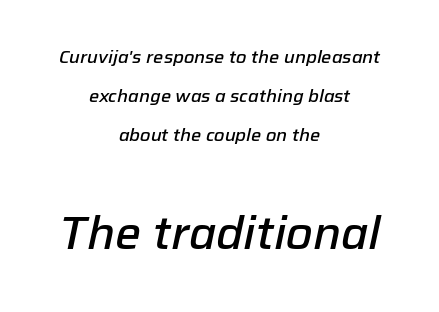
{"italic": "yes", "lean": "right", "slant_degrees": 12, "bold": "semi", "weight": "semibold", "width": "normal", "stroke_contrast": "low", "x_height": "medium", "monospaced": "no", "underline": "no", "align": "center", "line_spacing": "loose", "line_spacing_ratio": 2.17, "letter_spacing": "normal", "letter_spacing_em": 0.0, "larger_block": "second", "size_ratio": 2.56, "glyph_px": 46}
